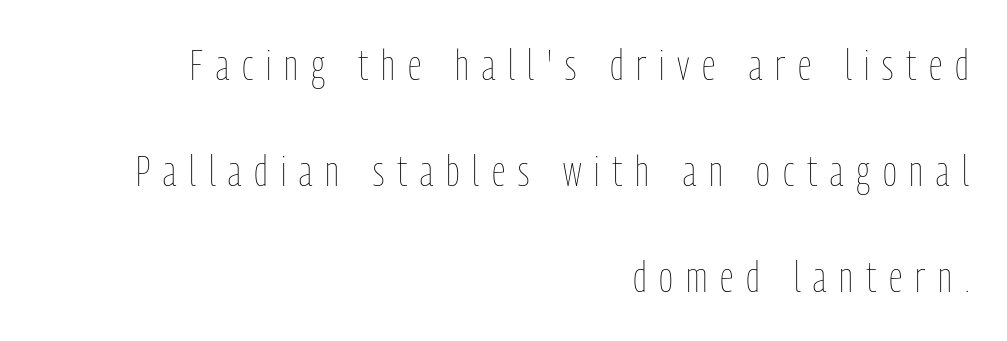
Q: Is the text bold? A: No.
Q: Is the text italic (slanted)? A: No, it is upright.
Q: Is the text underlined? A: No.
Q: How is the paragraph aligned? A: Right-aligned.
Q: Is the spacing between letters normal or unusually wide? A: Unusually wide.
Q: Is the spacing between lines tight, normal or loose? A: Loose.
Q: Width (condensed, normal, or wide)? A: Condensed.
Q: Stroke contrast? A: Low.
Q: x-height? A: Medium.
Q: Monospaced? A: No.
